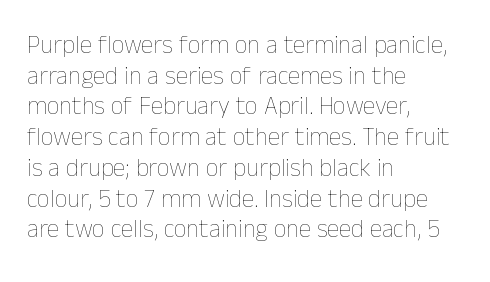
Q: Is the text bold? A: No.
Q: Is the text italic (slanted)? A: No, it is upright.
Q: Is the text underlined? A: No.
Q: How is the paragraph aligned? A: Left-aligned.
Q: Is the spacing between letters normal or unusually wide? A: Normal.
